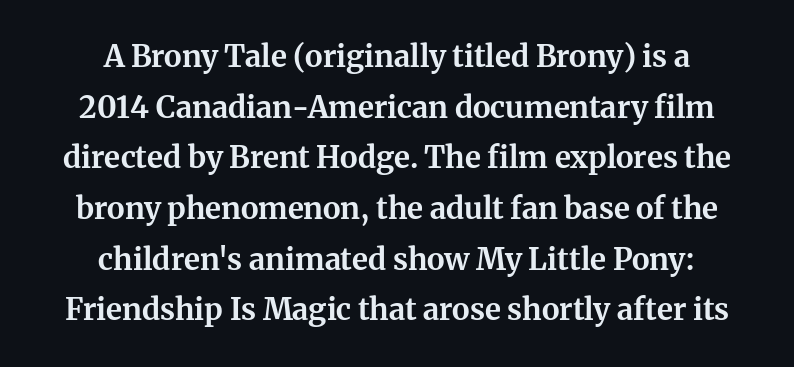
{"serif": "yes", "italic": "no", "bold": "yes", "weight": "bold", "width": "normal", "stroke_contrast": "medium", "x_height": "medium", "monospaced": "no", "underline": "no", "align": "center", "line_spacing": "normal", "line_spacing_ratio": 1.69, "letter_spacing": "normal", "letter_spacing_em": 0.0, "glyph_px": 30}
